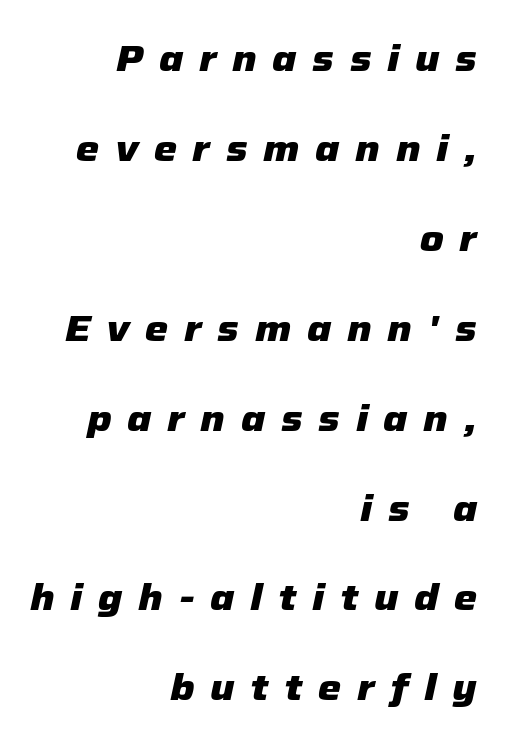
The image shows 37 px heavy type, italic (leaning right); set right-aligned, loose line spacing (2.43x), unusually wide letter spacing (+0.42 em), not underlined; low stroke contrast and a medium x-height.
